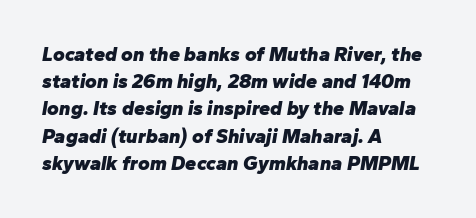
{"italic": "yes", "lean": "right", "slant_degrees": 10, "bold": "yes", "underline": "no", "align": "left", "line_spacing": "normal", "line_spacing_ratio": 1.36, "letter_spacing": "normal", "letter_spacing_em": 0.0, "glyph_px": 20}
